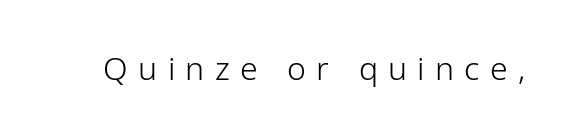
Q: Is the text bold? A: No.
Q: Is the text italic (slanted)? A: No, it is upright.
Q: Is the typeface a serif or a sans-serif typeface? A: Sans-serif.
Q: Is the text underlined? A: No.
Q: Is the spacing between letters normal or unusually wide? A: Unusually wide.
Q: Width (condensed, normal, or wide)? A: Normal.
Q: Stroke contrast? A: Low.
Q: x-height? A: Medium.
Q: Monospaced? A: No.
